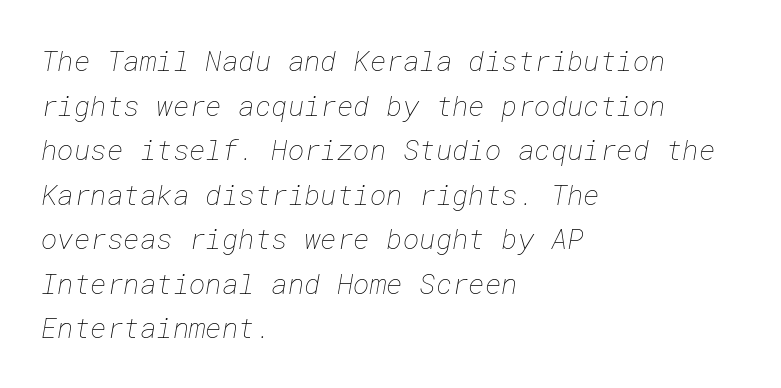
Q: Is the text bold? A: No.
Q: Is the text underlined? A: No.
Q: How is the paragraph aligned? A: Left-aligned.
Q: Is the spacing between letters normal or unusually wide? A: Normal.
Q: Is the spacing between lines tight, normal or loose? A: Normal.
Q: Width (condensed, normal, or wide)? A: Normal.
Q: Stroke contrast? A: Low.
Q: x-height? A: Medium.
